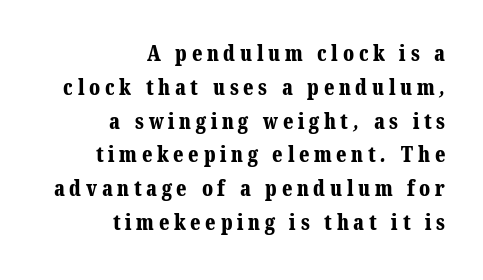
Q: Is the text bold? A: Yes.
Q: Is the text underlined? A: No.
Q: How is the paragraph aligned? A: Right-aligned.
Q: Is the spacing between letters normal or unusually wide? A: Unusually wide.
Q: Is the spacing between lines tight, normal or loose? A: Normal.
